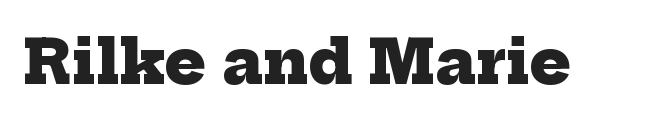
The image shows 60 px heavy serif type; set normal letter spacing, not underlined; low stroke contrast and a medium x-height.
